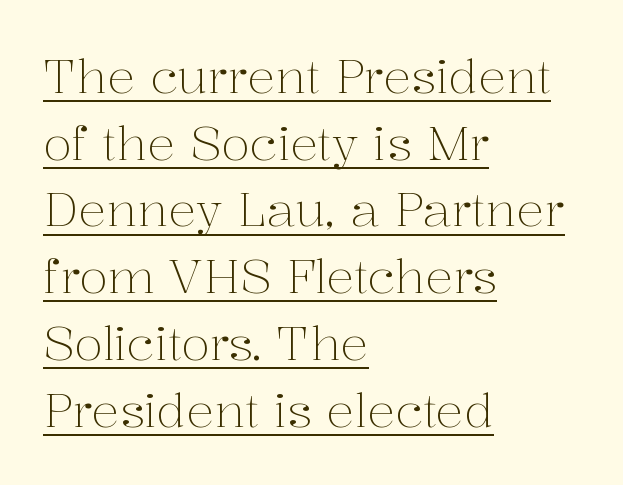
Q: Is the text bold? A: No.
Q: Is the text italic (slanted)? A: No, it is upright.
Q: Is the typeface a serif or a sans-serif typeface? A: Serif.
Q: Is the text underlined? A: Yes.
Q: How is the paragraph aligned? A: Left-aligned.
Q: Is the spacing between letters normal or unusually wide? A: Normal.
Q: Is the spacing between lines tight, normal or loose? A: Normal.
Q: Width (condensed, normal, or wide)? A: Normal.
Q: Stroke contrast? A: Medium.
Q: x-height? A: Medium.
Q: Monospaced? A: No.
